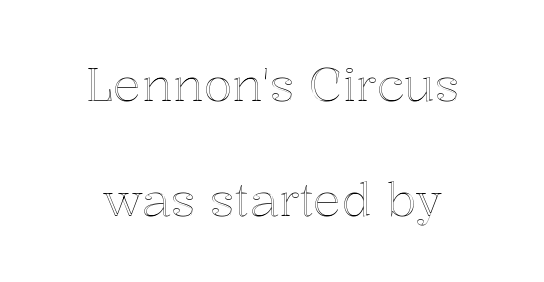
{"italic": "no", "width": "normal", "x_height": "medium", "monospaced": "no", "underline": "no", "align": "center", "line_spacing": "loose", "line_spacing_ratio": 2.44, "letter_spacing": "normal", "letter_spacing_em": 0.0, "glyph_px": 47}
